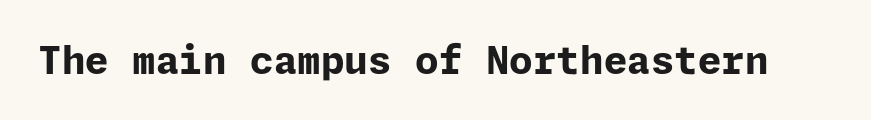
{"serif": "no", "italic": "no", "bold": "yes", "weight": "bold", "width": "normal", "stroke_contrast": "low", "x_height": "medium", "underline": "no", "letter_spacing": "normal", "letter_spacing_em": 0.0, "glyph_px": 38}
